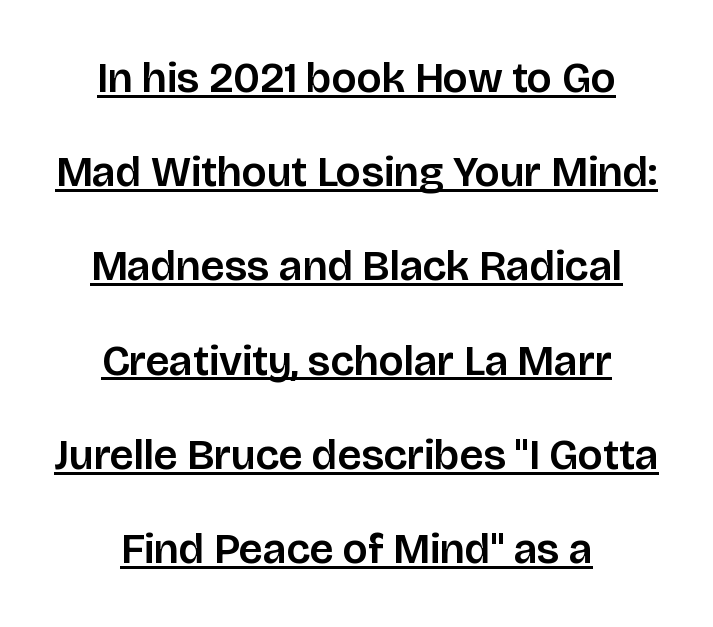
Compared with typical body copy, the letter spacing here is the same. In designer terms, the underline attribute is active on this setting. Grotesque or geometric, the face here clearly has no serifs. A great deal of white space separates one row of letters from the next. Alignment: centered. Think of a printed novel: that variable character pitch is what you see here.
